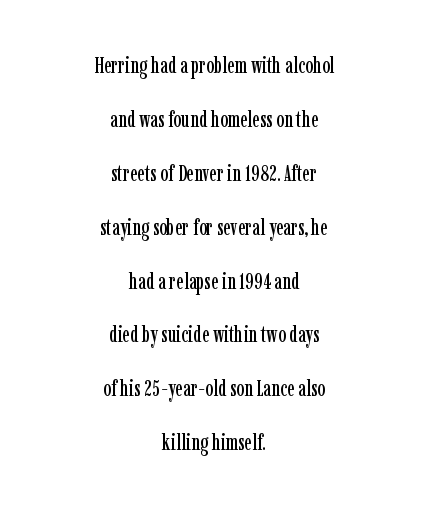
{"italic": "no", "underline": "no", "align": "center", "line_spacing": "loose", "line_spacing_ratio": 2.45, "letter_spacing": "normal", "letter_spacing_em": 0.0, "glyph_px": 22}
